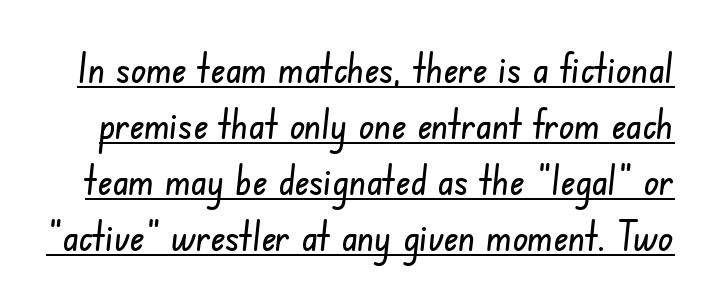
Q: Is the typeface a serif or a sans-serif typeface? A: Sans-serif.
Q: Is the text underlined? A: Yes.
Q: Is the spacing between letters normal or unusually wide? A: Normal.
Q: Is the spacing between lines tight, normal or loose? A: Normal.
Q: Width (condensed, normal, or wide)? A: Condensed.
Q: Stroke contrast? A: Low.
Q: x-height? A: Small.
Q: Monospaced? A: No.
